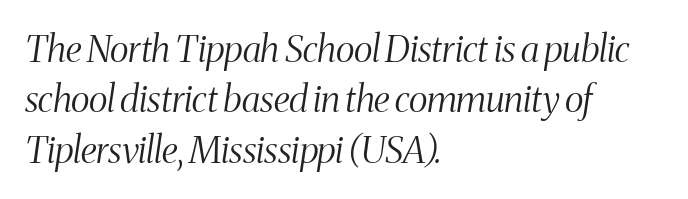
Q: Is the text bold? A: No.
Q: Is the text italic (slanted)? A: Yes, it leans right by about 8 degrees.
Q: Is the typeface a serif or a sans-serif typeface? A: Serif.
Q: Is the text underlined? A: No.
Q: How is the paragraph aligned? A: Left-aligned.
Q: Is the spacing between letters normal or unusually wide? A: Normal.
Q: Is the spacing between lines tight, normal or loose? A: Normal.
Q: Width (condensed, normal, or wide)? A: Condensed.
Q: Stroke contrast? A: Medium.
Q: x-height? A: Medium.
Q: Monospaced? A: No.
